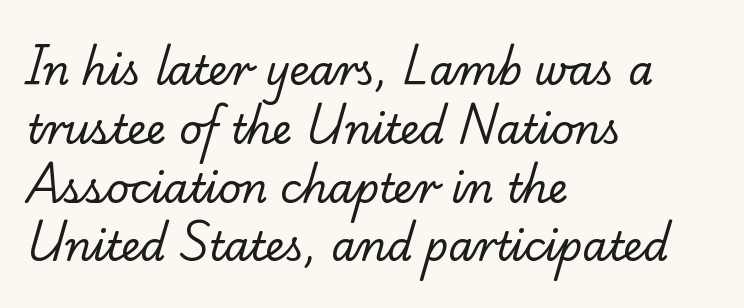
A typesetter would call this leading conventional body-copy spacing. Honestly, there is no underline to notice here at all. The letterforms sit shoulder to shoulder at normal distance. Is the block centered? No — it sits flush against the left margin.
